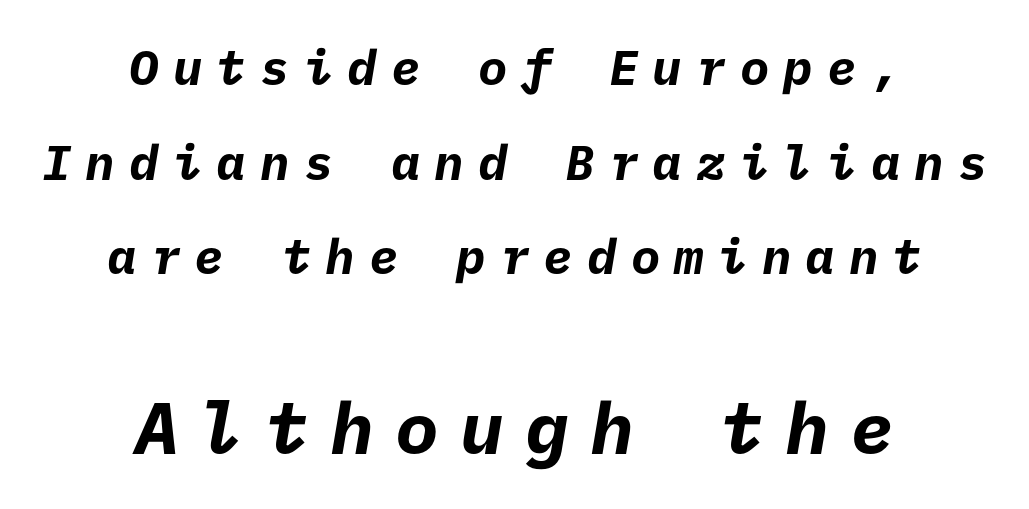
{"serif": "no", "bold": "yes", "weight": "bold", "width": "normal", "stroke_contrast": "low", "x_height": "medium", "underline": "no", "align": "center", "line_spacing": "loose", "line_spacing_ratio": 1.93, "letter_spacing": "wide", "letter_spacing_em": 0.29, "larger_block": "second", "size_ratio": 1.49, "glyph_px": 73}
